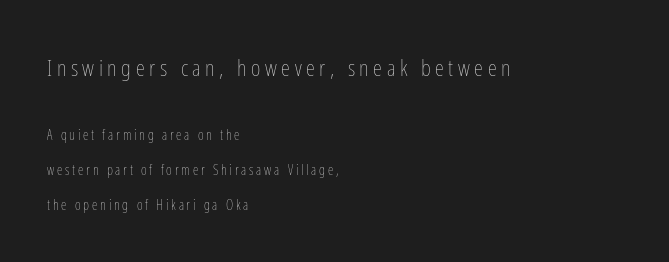
{"italic": "no", "bold": "no", "underline": "no", "align": "left", "line_spacing": "loose", "line_spacing_ratio": 2.48, "letter_spacing": "wide", "letter_spacing_em": 0.2, "larger_block": "first", "size_ratio": 1.64, "glyph_px": 23}
